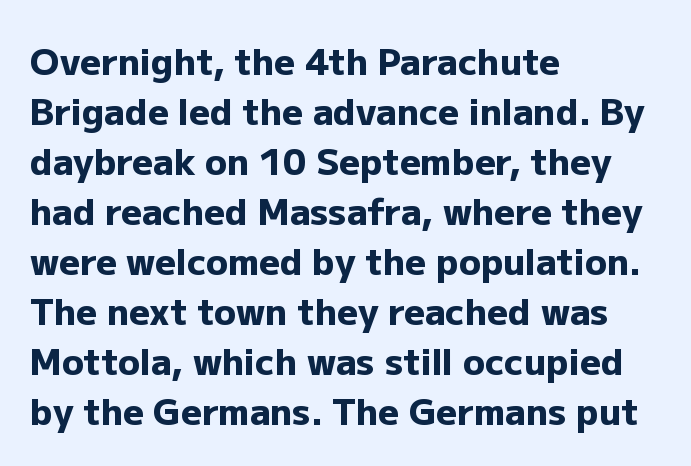
Decoration check: the copy has no underline. The passage shown stacks its lines at a standard gap. Posture: vertical. Tracking here is standard; glyphs follow each other at the usual distance. These lines are composed in type without serifs. The sample has been set heavy, in full bold.
